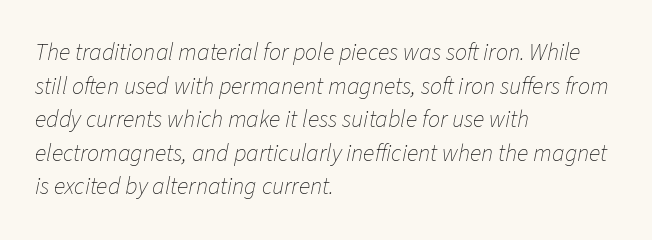
{"italic": "yes", "lean": "right", "slant_degrees": 11, "bold": "no", "underline": "no", "align": "left", "line_spacing": "normal", "line_spacing_ratio": 1.4, "letter_spacing": "normal", "letter_spacing_em": 0.0, "glyph_px": 24}
